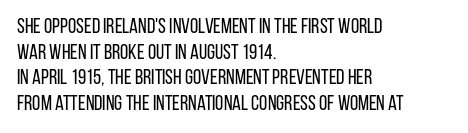
{"italic": "no", "bold": "no", "underline": "no", "align": "left", "line_spacing_ratio": 1.22, "letter_spacing": "normal", "letter_spacing_em": 0.0, "glyph_px": 21}
